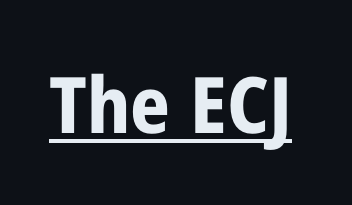
Q: Is the text bold? A: Yes.
Q: Is the text italic (slanted)? A: No, it is upright.
Q: Is the typeface a serif or a sans-serif typeface? A: Sans-serif.
Q: Is the text underlined? A: Yes.
Q: Is the spacing between letters normal or unusually wide? A: Normal.
Q: Width (condensed, normal, or wide)? A: Condensed.
Q: Stroke contrast? A: Low.
Q: x-height? A: Medium.
Q: Monospaced? A: No.
